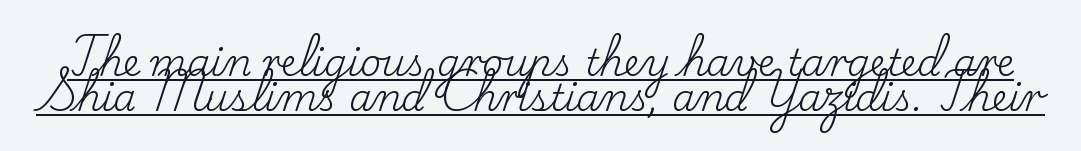
The image shows 37 px regular-weight serif type; set tight line spacing (0.95x), normal letter spacing, underlined; low stroke contrast and a small x-height.
